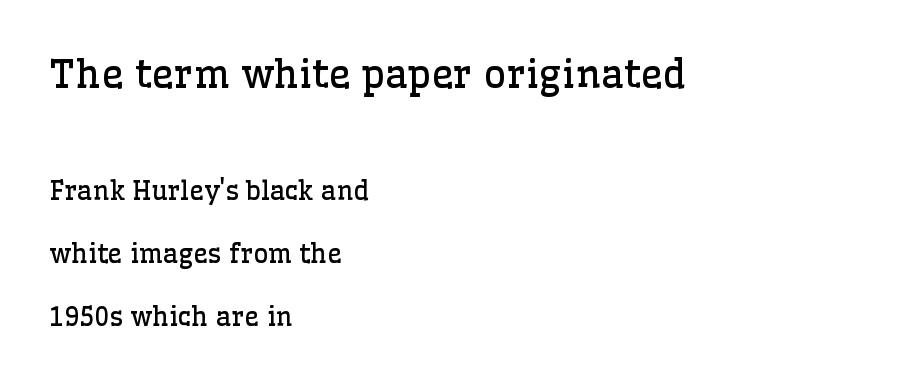
Vertical stems look standard width or narrower in stroke. Descenders are the only things crossing below the line. Interline gaps are noticeably wide in this sample. The block sitting higher on the canvas is the one with enlarged characters. Regarding serifs, this sample has them. Is there any slant? The stems are plumb.
